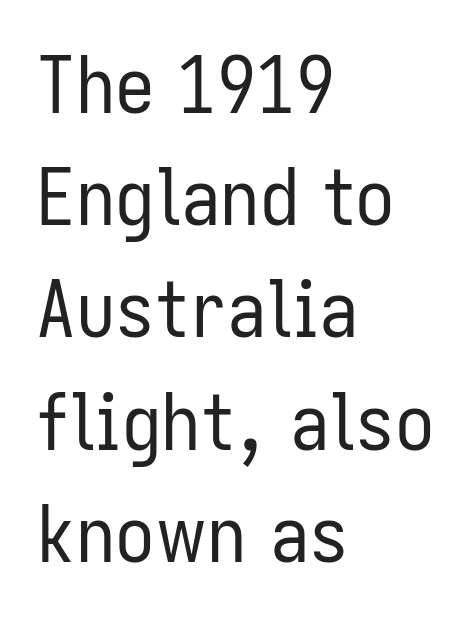
The image shows 79 px regular-weight, condensed sans-serif type, upright; set left-aligned, normal line spacing (1.42x), normal letter spacing, not underlined; low stroke contrast and a medium x-height.
